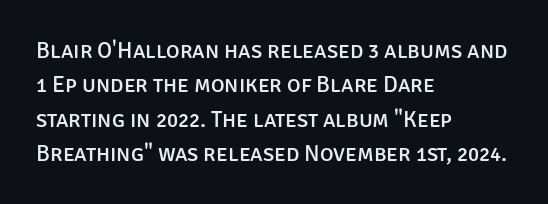
{"italic": "no", "underline": "no", "align": "left", "line_spacing": "normal", "line_spacing_ratio": 1.49, "letter_spacing": "normal", "letter_spacing_em": 0.0, "glyph_px": 23}
